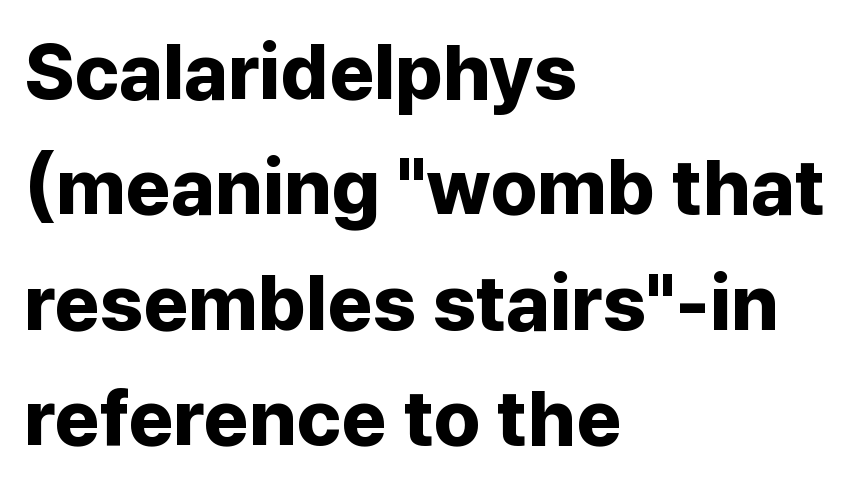
Q: Is the text bold? A: Yes.
Q: Is the text italic (slanted)? A: No, it is upright.
Q: Is the typeface a serif or a sans-serif typeface? A: Sans-serif.
Q: Is the text underlined? A: No.
Q: How is the paragraph aligned? A: Left-aligned.
Q: Is the spacing between letters normal or unusually wide? A: Normal.
Q: Is the spacing between lines tight, normal or loose? A: Normal.
Q: Width (condensed, normal, or wide)? A: Normal.
Q: Stroke contrast? A: Low.
Q: x-height? A: Medium.
Q: Monospaced? A: No.
